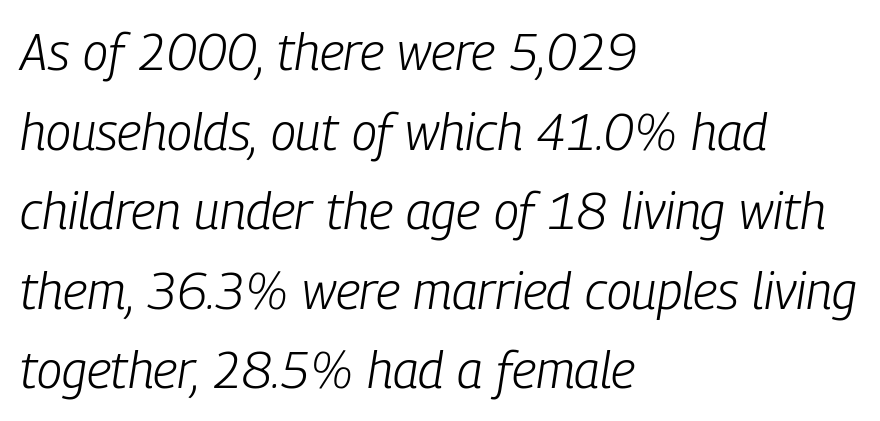
{"italic": "yes", "lean": "right", "slant_degrees": 9, "bold": "no", "weight": "light", "width": "condensed", "stroke_contrast": "low", "x_height": "medium", "monospaced": "no", "underline": "no", "align": "left", "line_spacing": "normal", "line_spacing_ratio": 1.56, "letter_spacing": "normal", "letter_spacing_em": 0.0, "glyph_px": 51}
